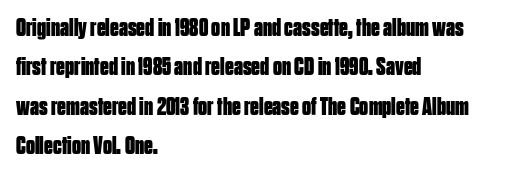
Q: Is the text bold? A: Yes.
Q: Is the text italic (slanted)? A: No, it is upright.
Q: Is the text underlined? A: No.
Q: How is the paragraph aligned? A: Left-aligned.
Q: Is the spacing between letters normal or unusually wide? A: Normal.
Q: Is the spacing between lines tight, normal or loose? A: Normal.
